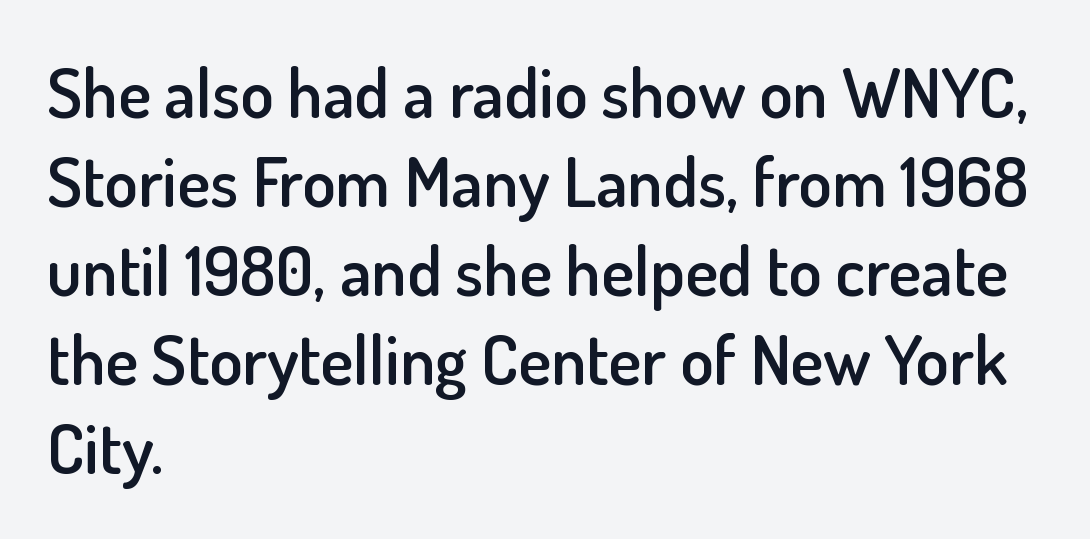
{"serif": "no", "italic": "no", "bold": "semi", "weight": "semibold", "width": "normal", "stroke_contrast": "low", "x_height": "small", "monospaced": "no", "underline": "no", "align": "left", "line_spacing": "normal", "line_spacing_ratio": 1.29, "letter_spacing": "normal", "letter_spacing_em": 0.0, "glyph_px": 69}
